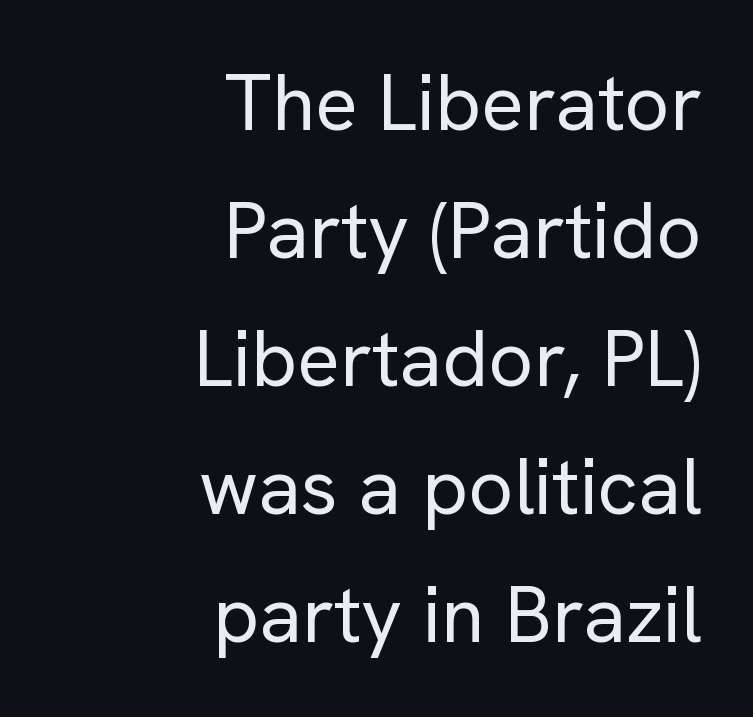
Q: Is the text bold? A: No.
Q: Is the text italic (slanted)? A: No, it is upright.
Q: Is the typeface a serif or a sans-serif typeface? A: Sans-serif.
Q: Is the text underlined? A: No.
Q: How is the paragraph aligned? A: Right-aligned.
Q: Is the spacing between letters normal or unusually wide? A: Normal.
Q: Is the spacing between lines tight, normal or loose? A: Normal.
Q: Width (condensed, normal, or wide)? A: Normal.
Q: Stroke contrast? A: Low.
Q: x-height? A: Medium.
Q: Monospaced? A: No.
